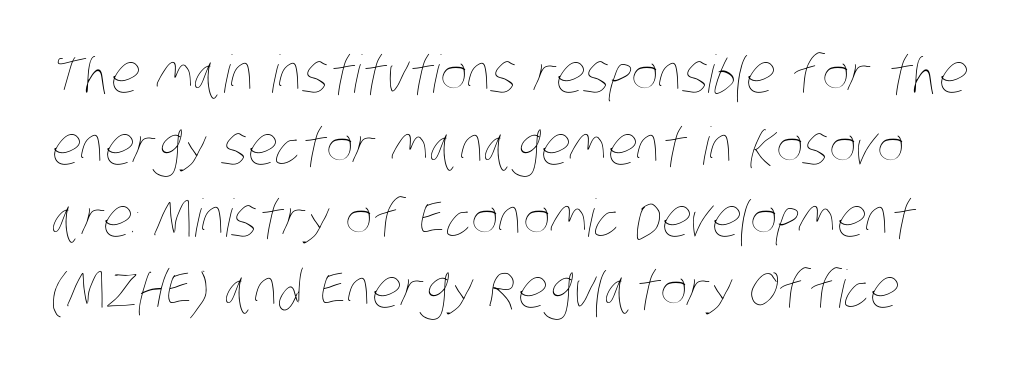
Q: Is the text bold? A: No.
Q: Is the text underlined? A: No.
Q: Is the spacing between letters normal or unusually wide? A: Normal.
Q: Is the spacing between lines tight, normal or loose? A: Normal.
Q: Width (condensed, normal, or wide)? A: Condensed.
Q: Stroke contrast? A: Low.
Q: x-height? A: Large.
Q: Monospaced? A: No.
